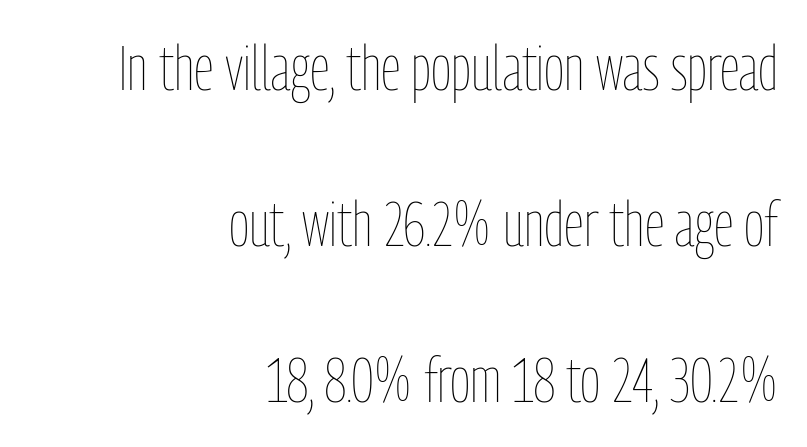
{"italic": "no", "bold": "no", "weight": "thin", "width": "condensed", "stroke_contrast": "low", "x_height": "medium", "monospaced": "no", "underline": "no", "align": "right", "line_spacing": "loose", "line_spacing_ratio": 2.48, "letter_spacing": "normal", "letter_spacing_em": 0.0, "glyph_px": 63}
